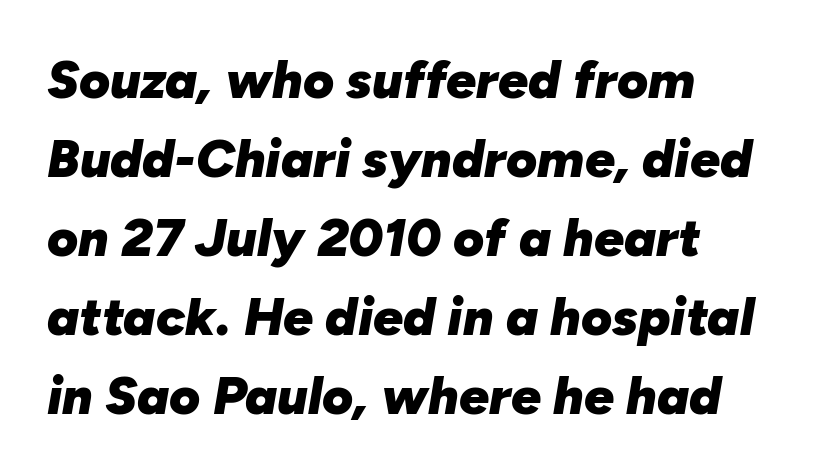
Q: Is the text bold? A: Yes.
Q: Is the text italic (slanted)? A: Yes, it leans right by about 10 degrees.
Q: Is the text underlined? A: No.
Q: How is the paragraph aligned? A: Left-aligned.
Q: Is the spacing between letters normal or unusually wide? A: Normal.
Q: Is the spacing between lines tight, normal or loose? A: Normal.
Q: Width (condensed, normal, or wide)? A: Normal.
Q: Stroke contrast? A: Low.
Q: x-height? A: Medium.
Q: Monospaced? A: No.
